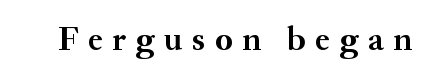
{"serif": "yes", "italic": "no", "bold": "yes", "weight": "semibold", "width": "normal", "stroke_contrast": "medium", "x_height": "small", "monospaced": "no", "underline": "no", "letter_spacing": "wide", "letter_spacing_em": 0.28, "glyph_px": 34}
